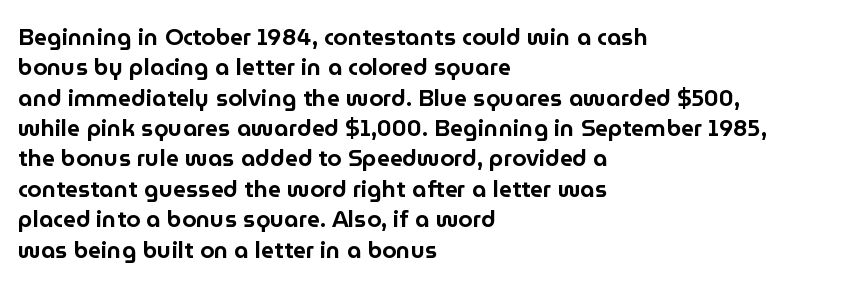
The face used here is rendered with its standard letterfit. These lines are set flush left with a ragged right edge. The glyphs are unaccompanied by any horizontal stroke below them. Normally led — the rows are evenly, conventionally spaced. Do the letters lean? They stand straight.
